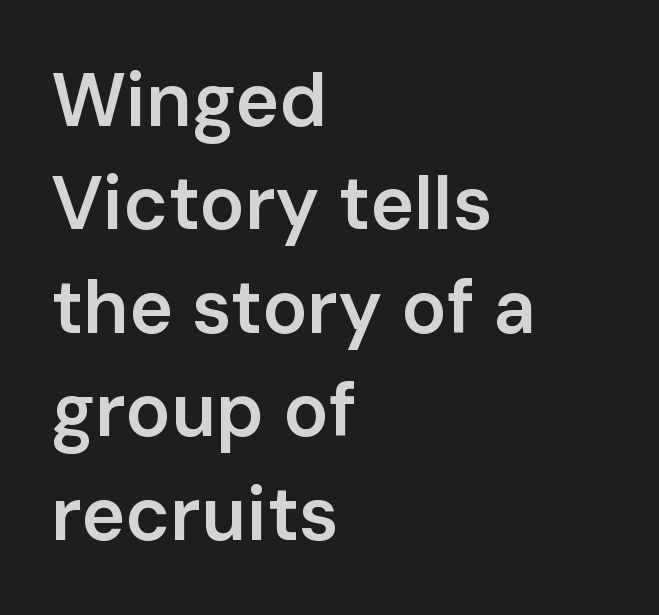
{"serif": "no", "italic": "no", "bold": "semi", "weight": "semibold", "width": "normal", "stroke_contrast": "low", "x_height": "medium", "monospaced": "no", "underline": "no", "align": "left", "line_spacing": "normal", "line_spacing_ratio": 1.38, "letter_spacing": "normal", "letter_spacing_em": 0.0, "glyph_px": 75}
